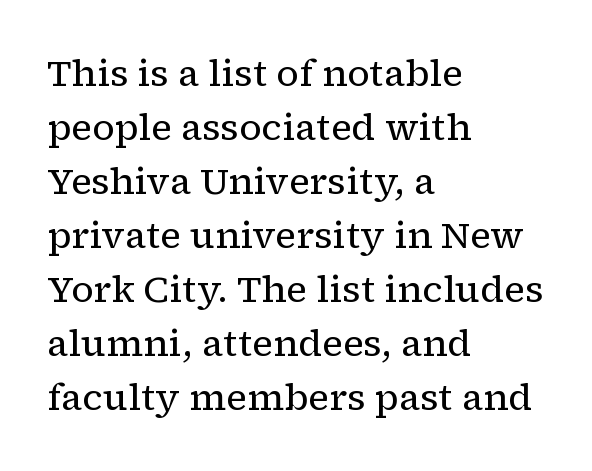
Q: Is the text bold? A: No.
Q: Is the text italic (slanted)? A: No, it is upright.
Q: Is the typeface a serif or a sans-serif typeface? A: Serif.
Q: Is the text underlined? A: No.
Q: How is the paragraph aligned? A: Left-aligned.
Q: Is the spacing between letters normal or unusually wide? A: Normal.
Q: Is the spacing between lines tight, normal or loose? A: Normal.
Q: Width (condensed, normal, or wide)? A: Normal.
Q: Stroke contrast? A: Low.
Q: x-height? A: Medium.
Q: Monospaced? A: No.
